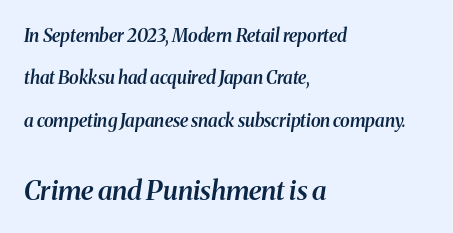
Line beginnings align vertically; line endings do not. The emphasis by scale lands on block number two, below. If you measured baseline to baseline, you'd find a long distance. In terms of posture, this sample is oblique.
